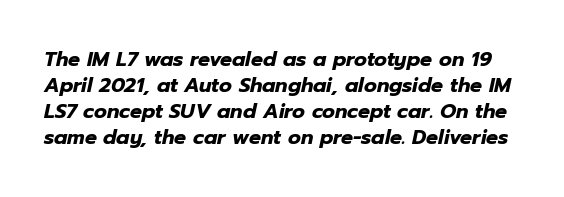
{"italic": "yes", "lean": "right", "slant_degrees": 12, "bold": "yes", "underline": "no", "line_spacing": "normal", "line_spacing_ratio": 1.3, "letter_spacing": "normal", "letter_spacing_em": 0.0, "glyph_px": 20}
